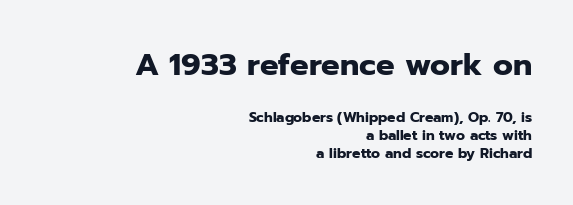
Q: Is the text bold? A: Yes.
Q: Is the text italic (slanted)? A: No, it is upright.
Q: Is the typeface a serif or a sans-serif typeface? A: Sans-serif.
Q: Is the text underlined? A: No.
Q: How is the paragraph aligned? A: Right-aligned.
Q: Is the spacing between letters normal or unusually wide? A: Normal.
Q: Is the spacing between lines tight, normal or loose? A: Normal.
Q: Which block of text is set in a larger size, the first (top) or the second (bottom)? A: The first (top) one.
Q: Width (condensed, normal, or wide)? A: Normal.
Q: Stroke contrast? A: Low.
Q: x-height? A: Medium.
Q: Monospaced? A: No.
